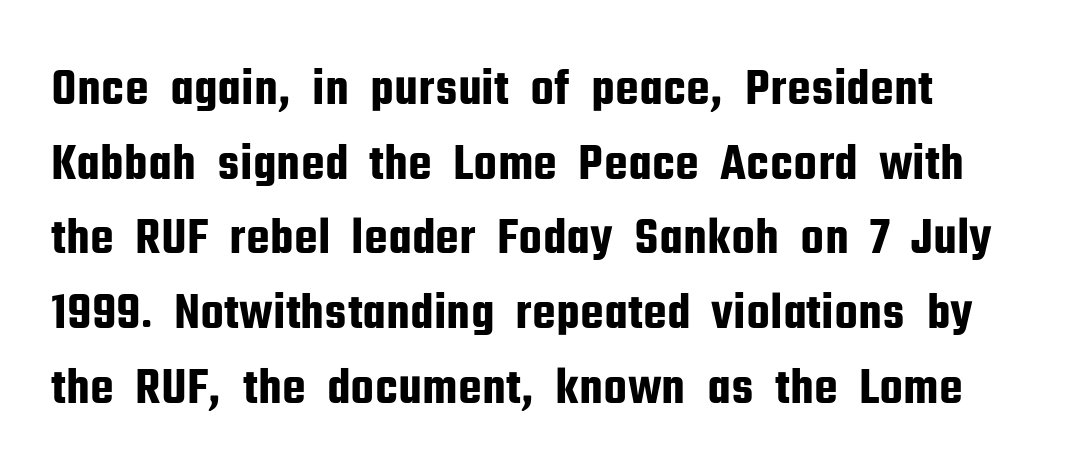
Does the type have serifs? No, each stem ends abruptly. The face used here is proportionally spaced, like ordinary book or web type. The strip under each line holds only bare page. Posture: vertical. Letter spacing: default. If you measured baseline to baseline, you'd find a middling distance.
